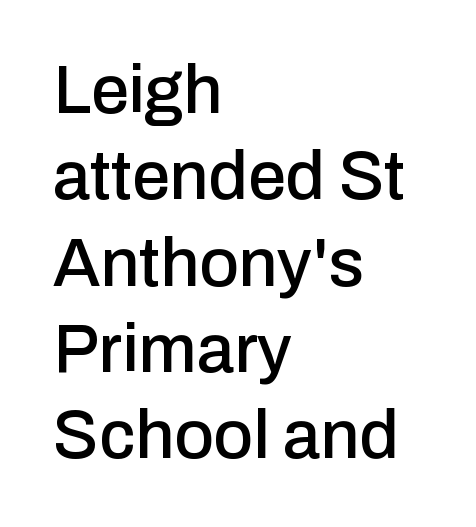
The image shows 68 px sans-serif type, upright; set left-aligned, normal line spacing (1.27x), normal letter spacing, not underlined; low stroke contrast and a medium x-height.
